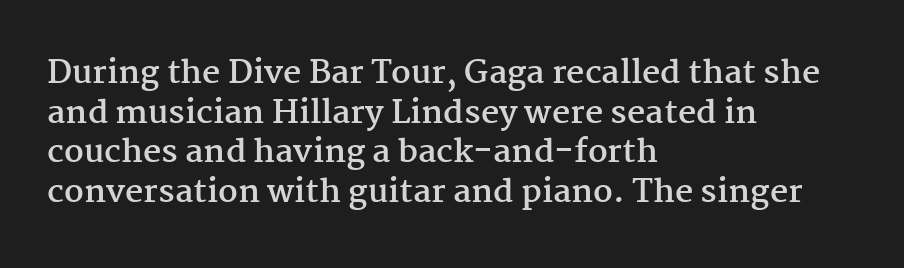
{"serif": "yes", "italic": "no", "bold": "yes", "weight": "semibold", "width": "normal", "stroke_contrast": "medium", "x_height": "medium", "monospaced": "no", "underline": "no", "align": "left", "line_spacing_ratio": 1.24, "letter_spacing": "normal", "letter_spacing_em": 0.0, "glyph_px": 32}
